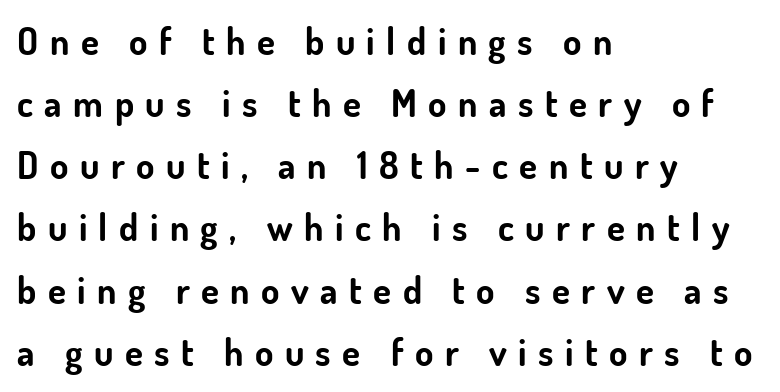
Q: Is the text bold? A: Yes.
Q: Is the text italic (slanted)? A: No, it is upright.
Q: Is the typeface a serif or a sans-serif typeface? A: Sans-serif.
Q: Is the text underlined? A: No.
Q: How is the paragraph aligned? A: Left-aligned.
Q: Is the spacing between letters normal or unusually wide? A: Unusually wide.
Q: Is the spacing between lines tight, normal or loose? A: Normal.
Q: Width (condensed, normal, or wide)? A: Normal.
Q: Stroke contrast? A: Low.
Q: x-height? A: Small.
Q: Monospaced? A: No.
